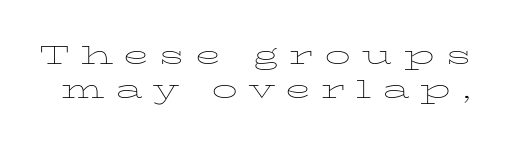
These lines were composed using upright roman letters. The gaps between neighbouring characters are conspicuously large. Ink coverage per letter is moderate at most. Each new line begins a customary step beneath the previous one. Descenders hang freely into open space.
